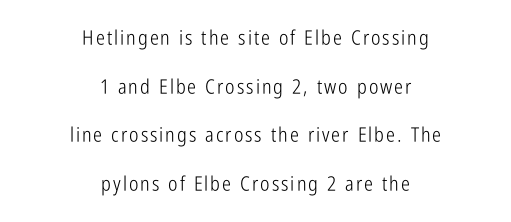
The image shows 20 px text type, upright; set centered, loose line spacing (2.43x), not underlined.
